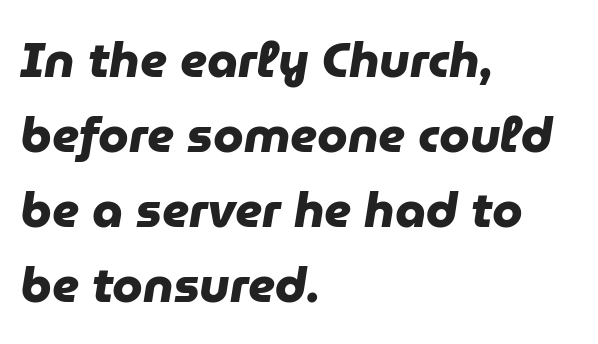
The face used here is proportionally spaced, like ordinary book or web type. Tracking value appears to be zero — textbook default spacing. Horizontal bands of white between lines are of average thickness. The foot of each line stays bare and open. The characters display no serif detailing; their extremities are plain.
